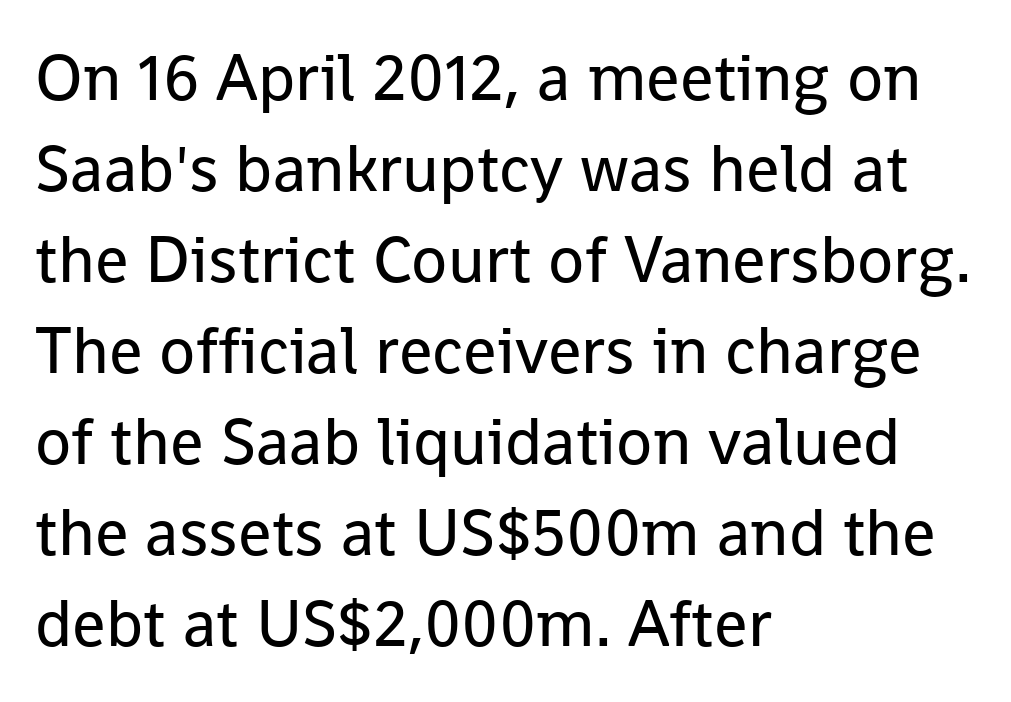
{"serif": "no", "italic": "no", "bold": "no", "weight": "regular", "width": "normal", "stroke_contrast": "low", "x_height": "medium", "monospaced": "no", "underline": "no", "align": "left", "line_spacing": "normal", "line_spacing_ratio": 1.38, "letter_spacing": "normal", "letter_spacing_em": 0.0, "glyph_px": 66}
